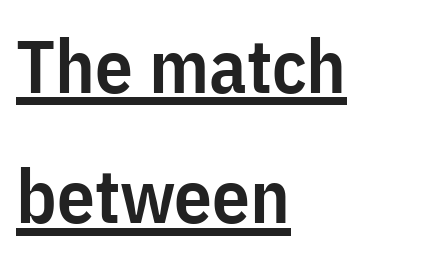
The image shows 75 px semibold, condensed sans-serif type, upright; set left-aligned, line spacing 1.74x, normal letter spacing, underlined; low stroke contrast and a medium x-height.
